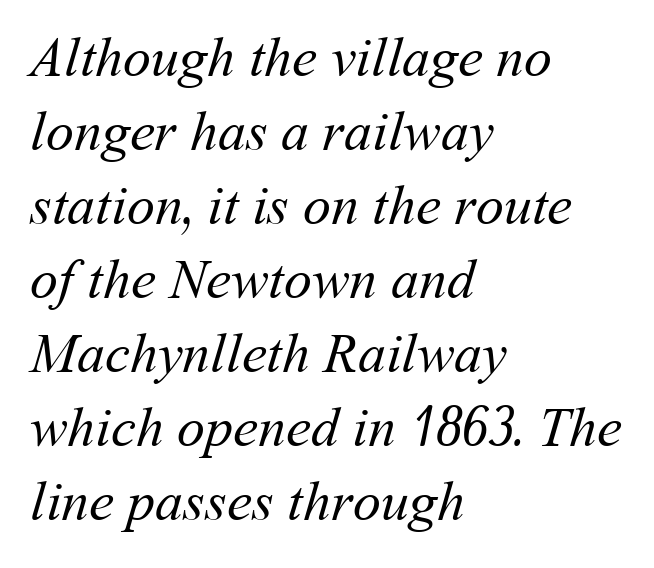
Q: Is the text bold? A: No.
Q: Is the text underlined? A: No.
Q: How is the paragraph aligned? A: Left-aligned.
Q: Is the spacing between letters normal or unusually wide? A: Normal.
Q: Is the spacing between lines tight, normal or loose? A: Normal.
Q: Width (condensed, normal, or wide)? A: Normal.
Q: Stroke contrast? A: Medium.
Q: x-height? A: Medium.
Q: Monospaced? A: No.
